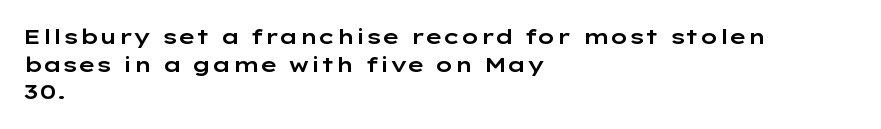
Line starts are locked; line ends wander. Leading matches the norm, producing a regular column. Characters remain perfectly vertical along every line. The area under the type is left untouched. Caption: standard tracking, unaltered.
